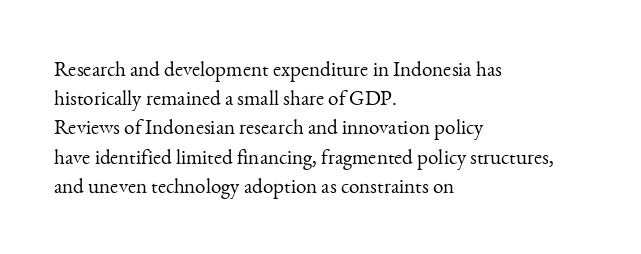
Q: Is the text bold? A: No.
Q: Is the text italic (slanted)? A: No, it is upright.
Q: Is the text underlined? A: No.
Q: How is the paragraph aligned? A: Left-aligned.
Q: Is the spacing between letters normal or unusually wide? A: Normal.
Q: Is the spacing between lines tight, normal or loose? A: Normal.
